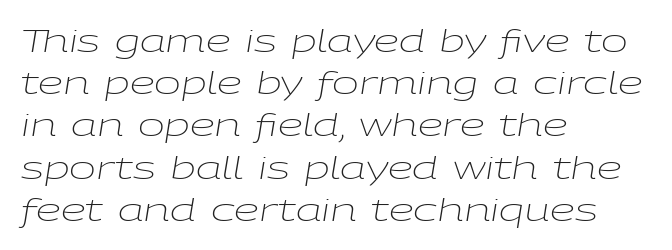
Plain, unruled lines of type. Here the designer chose a conventional face with non-uniform glyph widths. The font's italic variant was chosen for this text. The text block is weighted toward the left margin, trailing off unevenly rightward. Regarding leading, the lines here are spaced in the standard way. Letters have the restrained weight of plain body copy at most.
